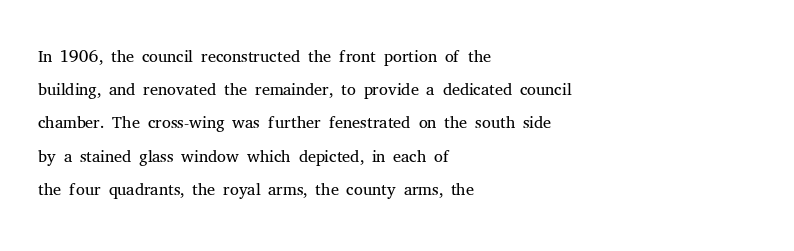
These lines sit exactly where default settings would place them. Decoration check: the copy has no underline. The typeface has the unassuming heft of standard copy or less. Horizontal alignment here is leftward, the default for most running prose.
